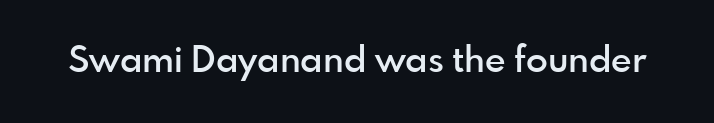
The image shows 36 px semibold sans-serif type, upright; set normal letter spacing, not underlined; a small x-height.
